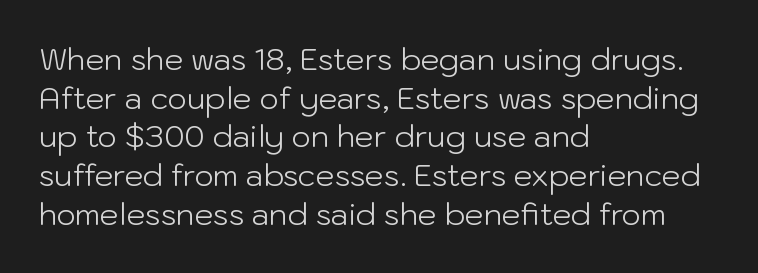
The image shows 30 px light sans-serif type, upright; set left-aligned, normal line spacing (1.29x), normal letter spacing, not underlined; low stroke contrast and a medium x-height.
